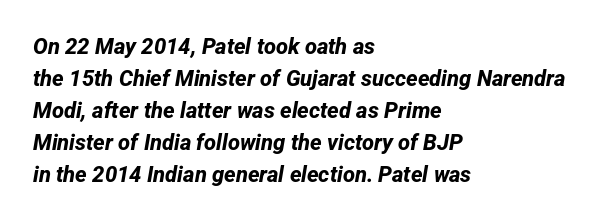
The image shows 22 px bold type; set left-aligned, normal line spacing (1.46x), normal letter spacing, not underlined.
